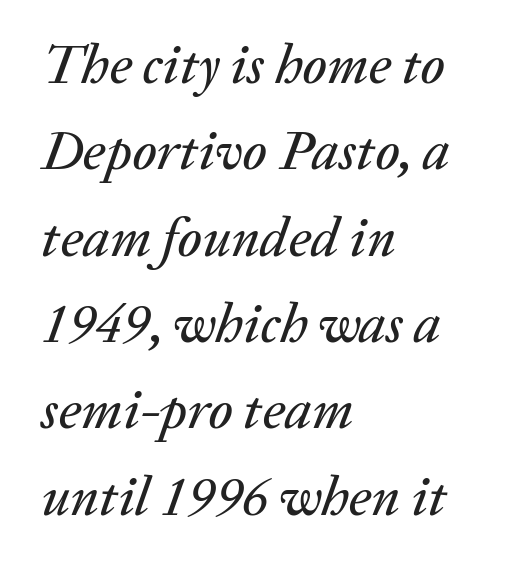
Q: Is the text italic (slanted)? A: Yes, it leans right by about 20 degrees.
Q: Is the text underlined? A: No.
Q: How is the paragraph aligned? A: Left-aligned.
Q: Is the spacing between letters normal or unusually wide? A: Normal.
Q: Is the spacing between lines tight, normal or loose? A: Normal.
Q: Width (condensed, normal, or wide)? A: Normal.
Q: Stroke contrast? A: Low.
Q: x-height? A: Medium.
Q: Monospaced? A: No.
